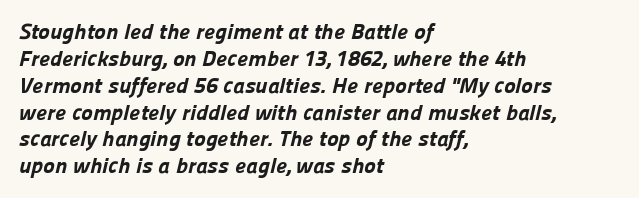
{"bold": "yes", "underline": "no", "align": "left", "line_spacing_ratio": 1.22, "letter_spacing": "normal", "letter_spacing_em": 0.0, "glyph_px": 22}
